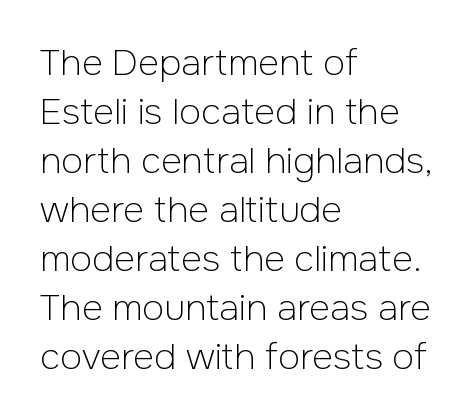
If you measured baseline to baseline, you'd find a middling distance. The strokes are not fattened; the text isn't bold. Honestly, there is no underline to notice here at all. This sample uses plain, unmodified letter spacing. The typography opts for an upright posture over an oblique one. The passage shown is typed in a proportional face where columns would drift.
